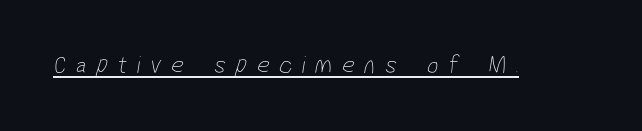
{"bold": "no", "underline": "yes", "letter_spacing": "wide", "letter_spacing_em": 0.38, "glyph_px": 25}
